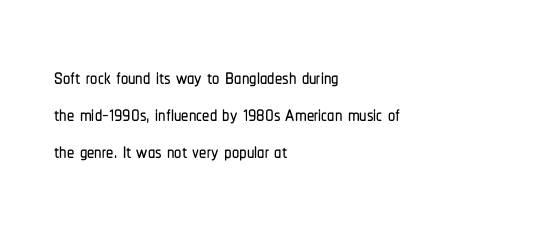
The image shows 29 px condensed sans-serif type, upright; set left-aligned, normal line spacing (1.28x), normal letter spacing, not underlined; low stroke contrast and a medium x-height.
